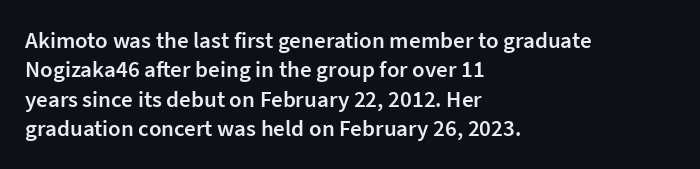
The image shows 23 px text type, upright; set left-aligned, normal line spacing (1.28x), normal letter spacing, not underlined.
